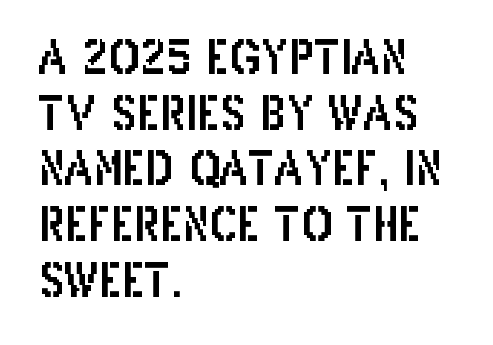
Italic: no, the glyphs are upright roman. Inter-character spacing is left at the font's built-in metrics. Does the copy run flush right? No — it runs flush left. Observe the absence of serifs on each vertical stroke in this sample. Proportional: the letters do not fall into vertical columns.
